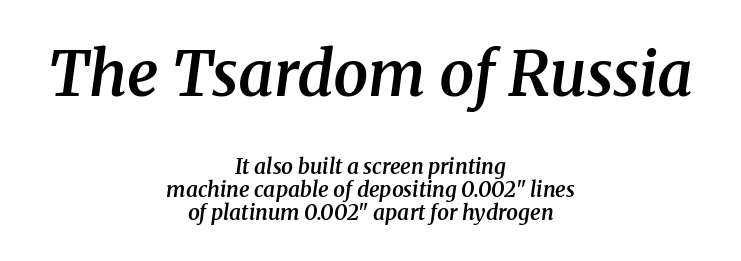
Q: Is the text bold? A: Semi-bold.
Q: Is the text italic (slanted)? A: Yes, it leans right by about 8 degrees.
Q: Is the typeface a serif or a sans-serif typeface? A: Serif.
Q: Is the text underlined? A: No.
Q: How is the paragraph aligned? A: Centered.
Q: Is the spacing between letters normal or unusually wide? A: Normal.
Q: Is the spacing between lines tight, normal or loose? A: Tight.
Q: Which block of text is set in a larger size, the first (top) or the second (bottom)? A: The first (top) one.
Q: Width (condensed, normal, or wide)? A: Normal.
Q: Stroke contrast? A: Medium.
Q: x-height? A: Medium.
Q: Monospaced? A: No.
